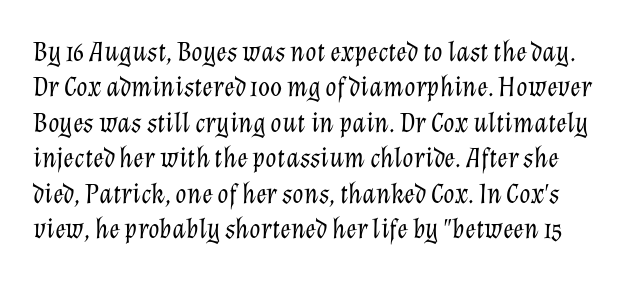
{"italic": "yes", "lean": "right", "slant_degrees": 12, "bold": "no", "weight": "light", "width": "normal", "stroke_contrast": "low", "x_height": "medium", "monospaced": "no", "underline": "no", "line_spacing_ratio": 1.22, "letter_spacing": "normal", "letter_spacing_em": 0.0, "glyph_px": 29}
